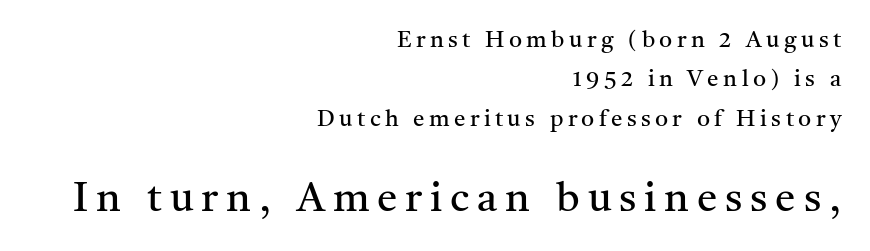
Q: Is the text bold? A: No.
Q: Is the text italic (slanted)? A: No, it is upright.
Q: Is the typeface a serif or a sans-serif typeface? A: Serif.
Q: Is the text underlined? A: No.
Q: How is the paragraph aligned? A: Right-aligned.
Q: Which block of text is set in a larger size, the first (top) or the second (bottom)? A: The second (bottom) one.
Q: Width (condensed, normal, or wide)? A: Normal.
Q: Stroke contrast? A: Medium.
Q: x-height? A: Medium.
Q: Monospaced? A: No.
